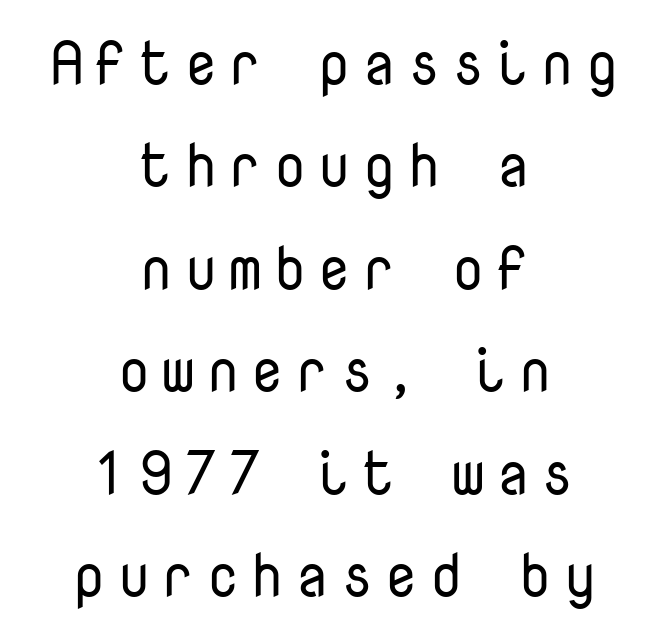
{"serif": "no", "italic": "no", "bold": "no", "weight": "regular", "width": "normal", "stroke_contrast": "low", "x_height": "medium", "monospaced": "yes", "underline": "no", "align": "center", "line_spacing": "normal", "line_spacing_ratio": 1.68, "glyph_px": 61}
